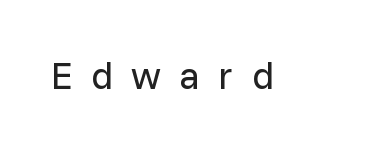
Q: Is the text bold? A: No.
Q: Is the text italic (slanted)? A: No, it is upright.
Q: Is the typeface a serif or a sans-serif typeface? A: Sans-serif.
Q: Is the text underlined? A: No.
Q: Is the spacing between letters normal or unusually wide? A: Unusually wide.
Q: Width (condensed, normal, or wide)? A: Normal.
Q: Stroke contrast? A: Low.
Q: x-height? A: Medium.
Q: Monospaced? A: No.
